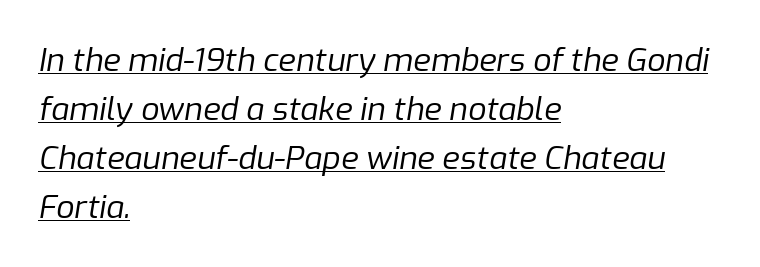
The image shows 32 px regular-weight type, italic (leaning right); set left-aligned, normal line spacing (1.53x), normal letter spacing, underlined; low stroke contrast and a medium x-height.
